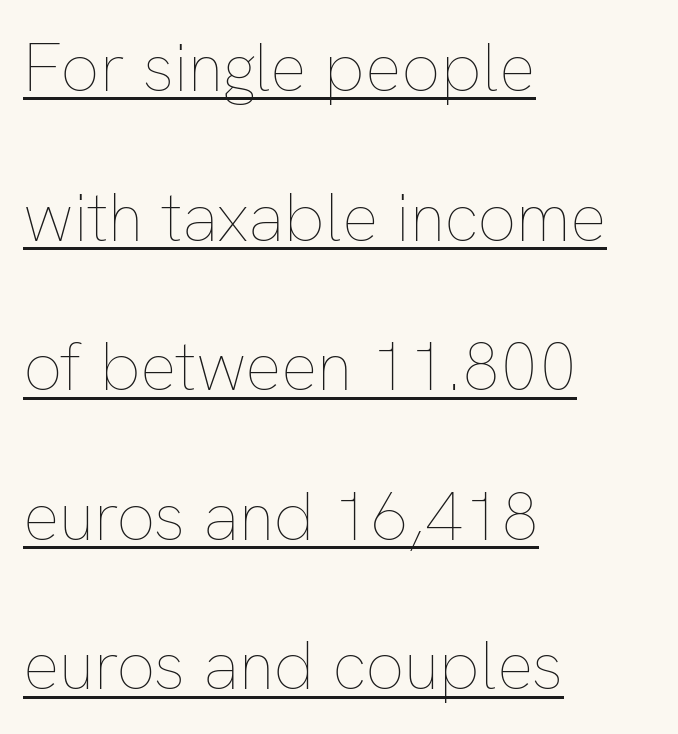
The image shows 68 px thin type, upright; set left-aligned, loose line spacing (2.2x), normal letter spacing, underlined; low stroke contrast and a medium x-height.
